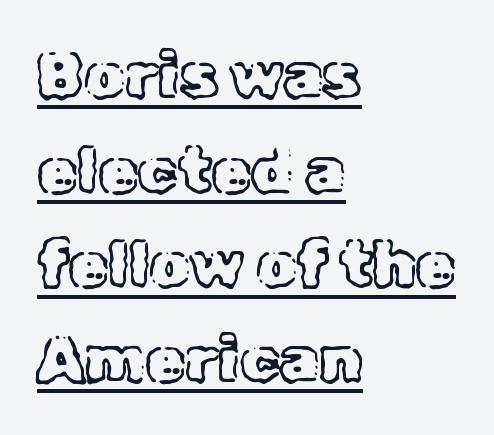
Q: Is the text italic (slanted)? A: No, it is upright.
Q: Is the text underlined? A: Yes.
Q: How is the paragraph aligned? A: Left-aligned.
Q: Is the spacing between letters normal or unusually wide? A: Normal.
Q: Is the spacing between lines tight, normal or loose? A: Normal.
Q: Width (condensed, normal, or wide)? A: Normal.
Q: x-height? A: Medium.
Q: Monospaced? A: No.
